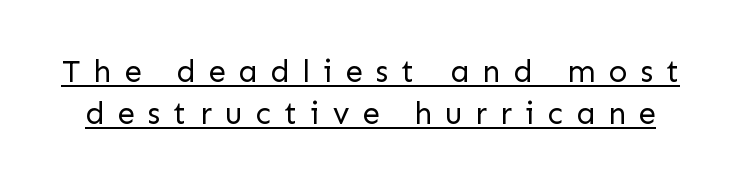
The image shows 31 px regular-weight sans-serif type, upright; set normal line spacing (1.37x), unusually wide letter spacing (+0.42 em), underlined; low stroke contrast and a medium x-height.
